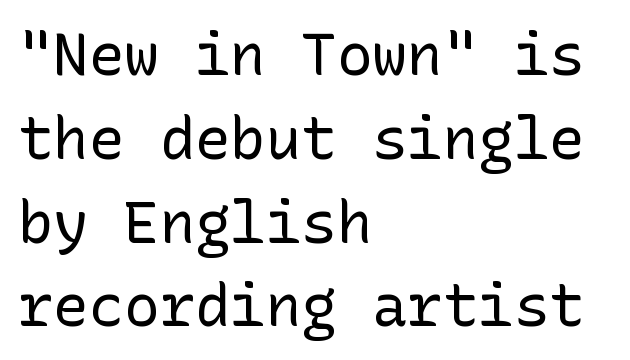
Quick note: interline space is typical. Italic: no, the glyphs are upright roman. A clean baseline with only descenders dipping below it. No extra tracking has been applied to these lines. The font family rendered here belongs to the sans-serif group. Alignment: flush left.
